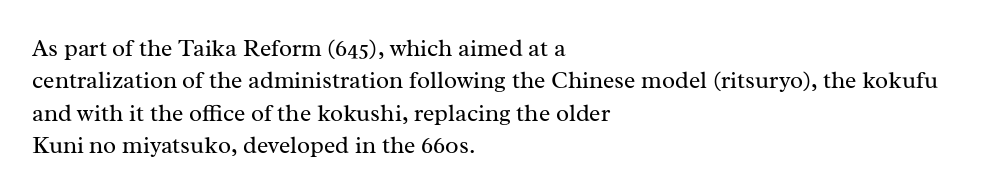
Q: Is the text bold? A: No.
Q: Is the text italic (slanted)? A: No, it is upright.
Q: Is the text underlined? A: No.
Q: How is the paragraph aligned? A: Left-aligned.
Q: Is the spacing between letters normal or unusually wide? A: Normal.
Q: Is the spacing between lines tight, normal or loose? A: Normal.
